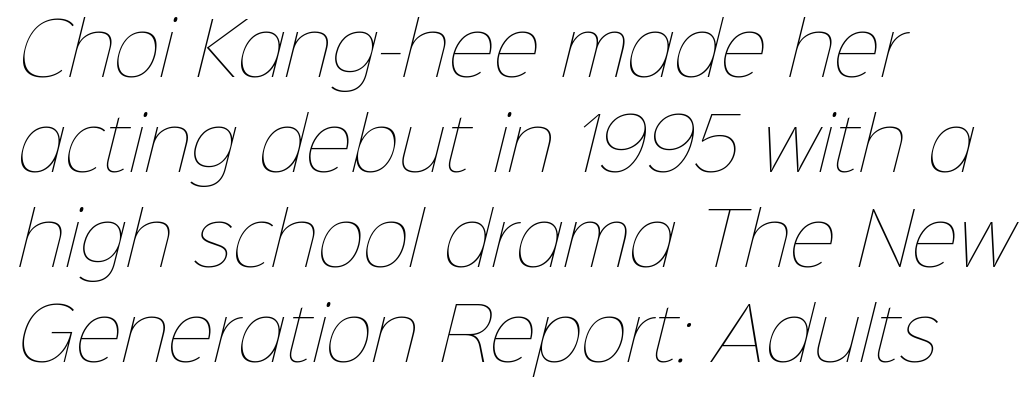
No chunkiness to these letters — they're not bold. Decoration check: the copy has no underline. Leftover space on each line is placed entirely after the last word. Varying glyph widths throughout — classic text-font behaviour.
